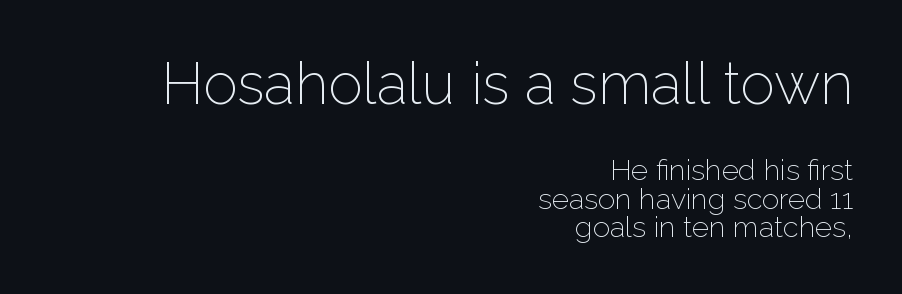
The gaps between neighbouring characters are ordinary and unremarkable. The initial chunk of copy outweighs the following chunk in type size. Vertical spacing — tight. One-word summary of the alignment: right. The area under the type is left untouched.
